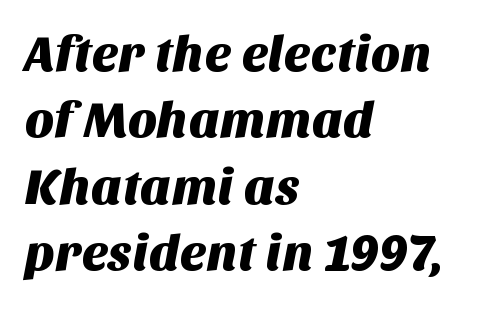
Between one letter and the next there's only the usual sliver of space. Spacing verdict: proportional, widths tailored to each character. Bare-footed words on every line. The paragraph shown leans on its left margin. This rendering employs a face without finishing strokes, i.e., a sans-serif.
